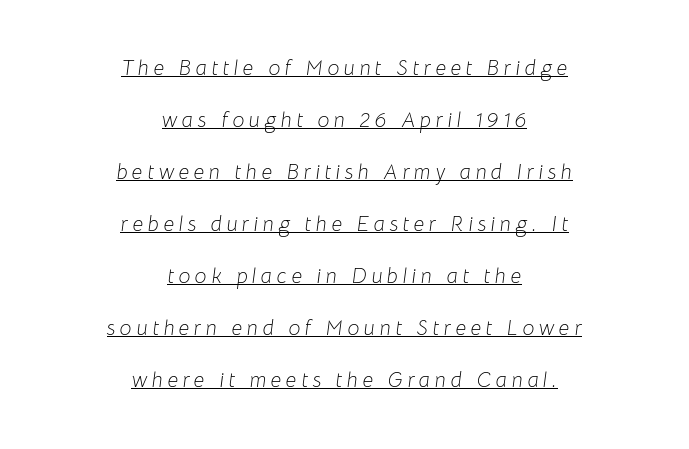
Beneath each row of characters lies a ruled line. On a weight scale, this lands at 450 or below. The face used here has a pronounced slope to its letters. Glyph-to-glyph distance is far greater than everyday printed text. Whoever set this chose breathing room over compactness in the vertical rhythm. Where is the straight margin? There isn't one; the lines are centered.
